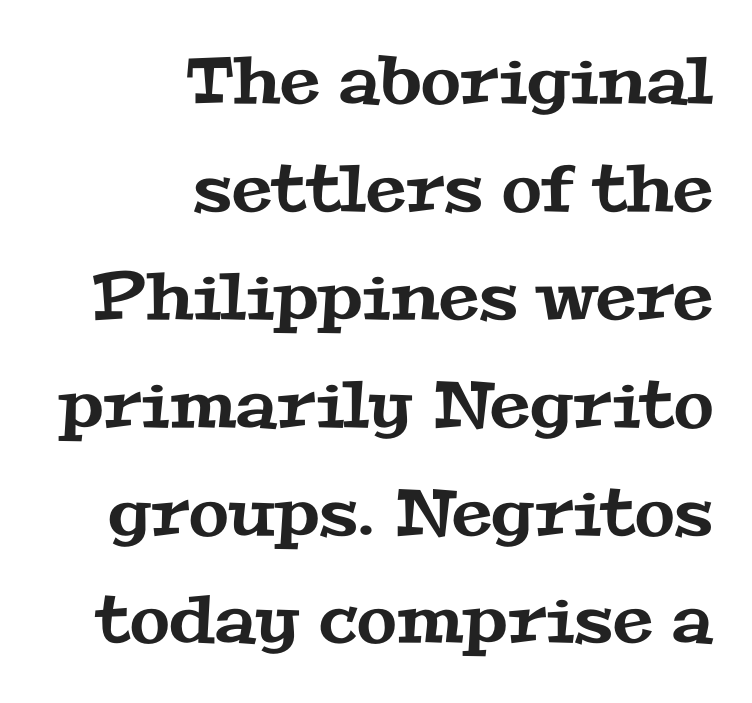
The image shows 65 px wide serif type; set right-aligned, normal line spacing (1.66x), normal letter spacing, not underlined; medium stroke contrast and a medium x-height.
